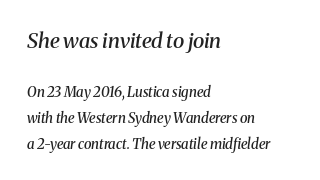
{"italic": "yes", "lean": "right", "slant_degrees": 8, "bold": "semi", "underline": "no", "align": "left", "line_spacing_ratio": 1.86, "letter_spacing": "normal", "letter_spacing_em": 0.0, "larger_block": "first", "size_ratio": 1.5, "glyph_px": 21}
